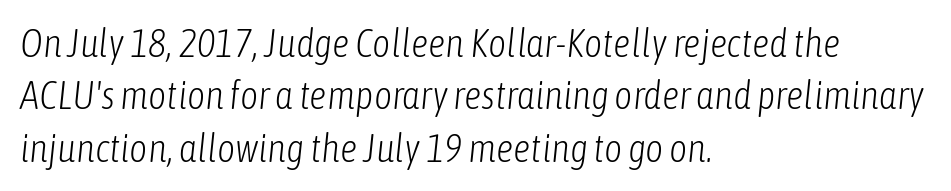
The image shows 39 px light, condensed type, italic (leaning right); set left-aligned, normal line spacing (1.34x), normal letter spacing, not underlined; low stroke contrast and a medium x-height.
